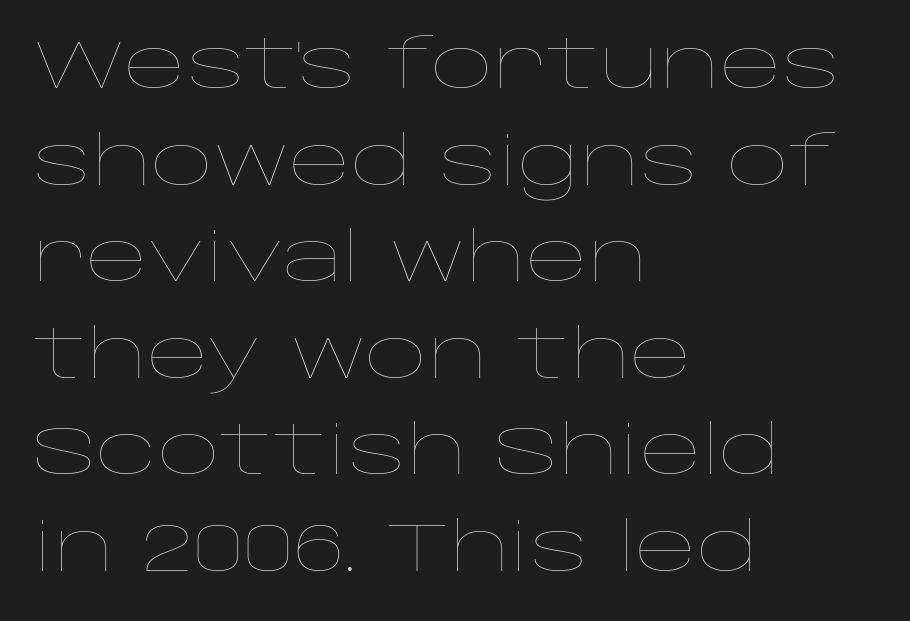
Q: Is the text bold? A: No.
Q: Is the text italic (slanted)? A: No, it is upright.
Q: Is the text underlined? A: No.
Q: How is the paragraph aligned? A: Left-aligned.
Q: Is the spacing between letters normal or unusually wide? A: Normal.
Q: Is the spacing between lines tight, normal or loose? A: Normal.
Q: Width (condensed, normal, or wide)? A: Wide.
Q: Stroke contrast? A: Low.
Q: x-height? A: Large.
Q: Monospaced? A: No.
